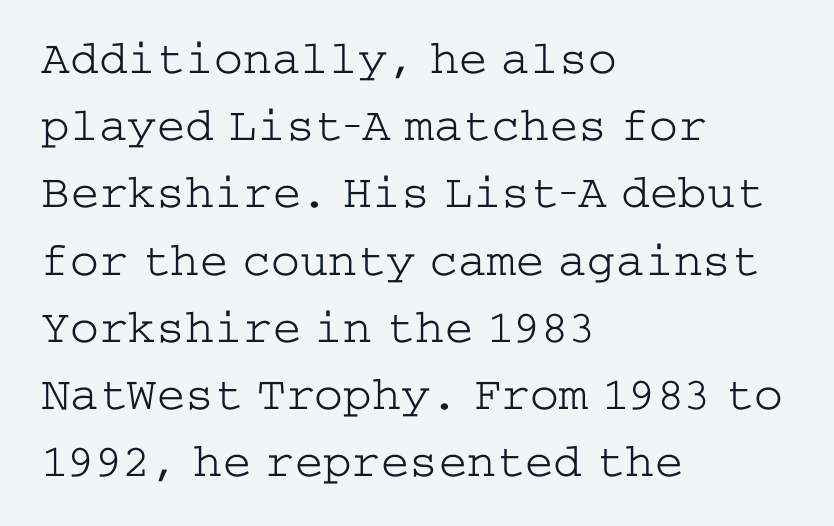
{"serif": "yes", "italic": "no", "bold": "no", "weight": "light", "width": "wide", "stroke_contrast": "low", "x_height": "medium", "underline": "no", "align": "left", "line_spacing": "normal", "line_spacing_ratio": 1.4, "letter_spacing": "normal", "letter_spacing_em": 0.0, "glyph_px": 48}
